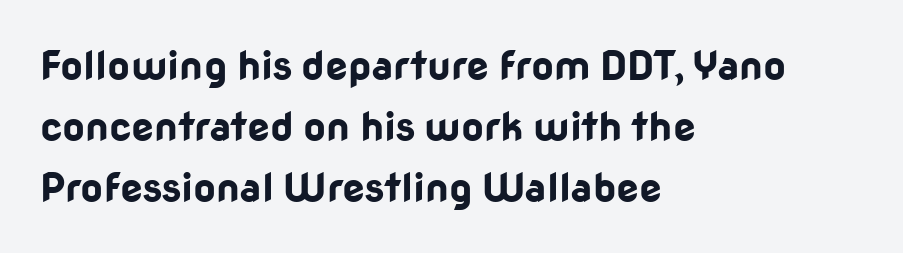
Character widths vary here, with narrow letters taking less room than wide ones. A normal amount of white space separates one row of letters from the next. Letter spacing: default. The glyphs in this specimen are sans serif. The space beneath each line is pristine and unruled. A student would call this left alignment; a typographer would say flush left, rag right.
